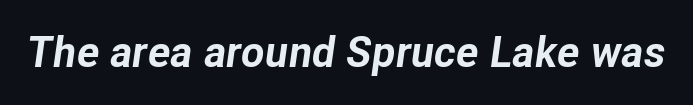
{"italic": "yes", "lean": "right", "slant_degrees": 8, "bold": "yes", "weight": "bold", "width": "normal", "stroke_contrast": "low", "x_height": "medium", "monospaced": "no", "underline": "no", "letter_spacing": "normal", "letter_spacing_em": 0.0, "glyph_px": 43}
